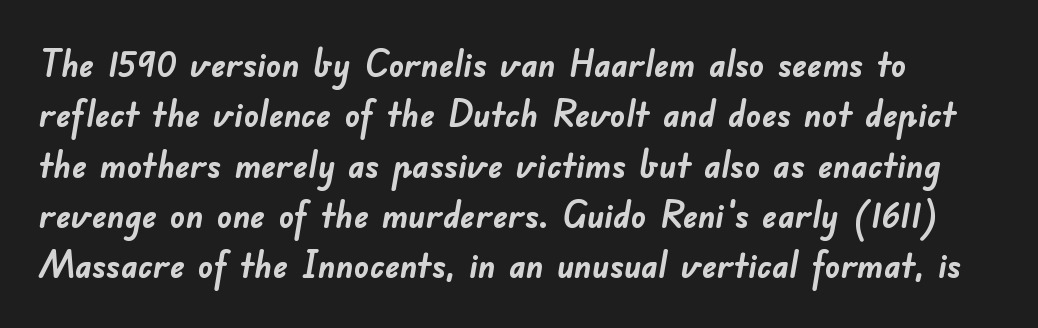
Q: Is the text bold? A: Yes.
Q: Is the typeface a serif or a sans-serif typeface? A: Sans-serif.
Q: Is the text underlined? A: No.
Q: Is the spacing between letters normal or unusually wide? A: Normal.
Q: Is the spacing between lines tight, normal or loose? A: Normal.
Q: Width (condensed, normal, or wide)? A: Normal.
Q: Stroke contrast? A: Low.
Q: x-height? A: Small.
Q: Monospaced? A: No.
